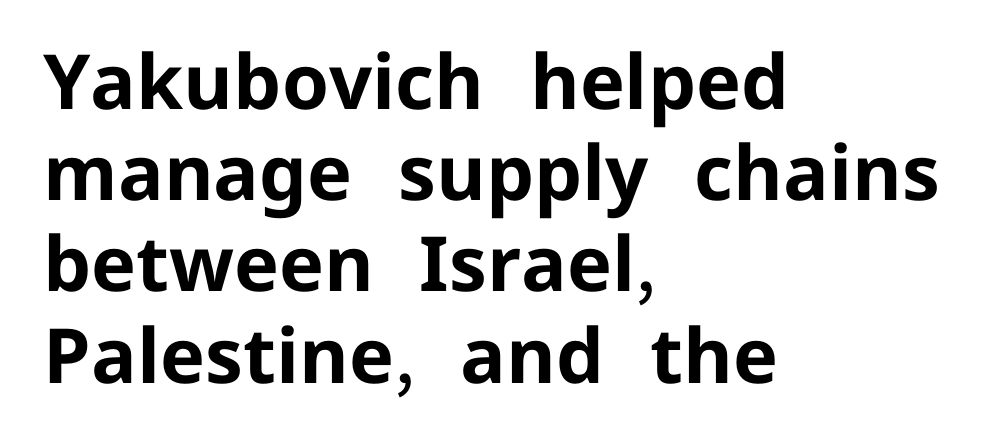
The image shows 76 px bold sans-serif type, upright; set left-aligned, line spacing 1.2x, normal letter spacing, not underlined; low stroke contrast and a medium x-height.
